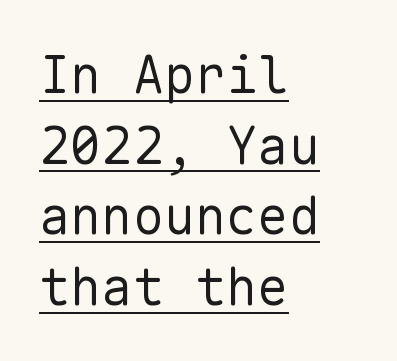
The image shows 52 px regular-weight sans-serif type, upright, monospaced; set left-aligned, normal line spacing (1.36x), normal letter spacing, underlined; low stroke contrast and a medium x-height.
